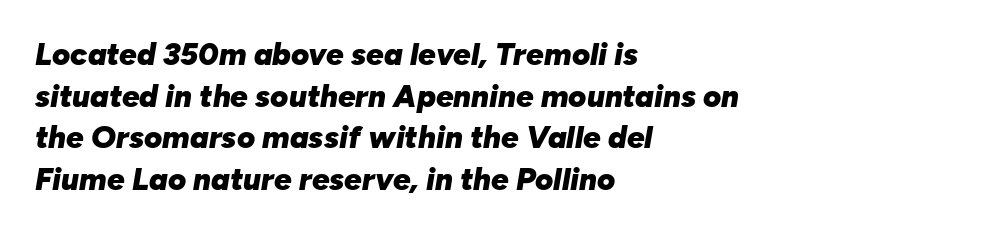
The image shows 31 px heavy type, italic (leaning right); set left-aligned, normal line spacing (1.34x), normal letter spacing, not underlined; low stroke contrast and a medium x-height.
